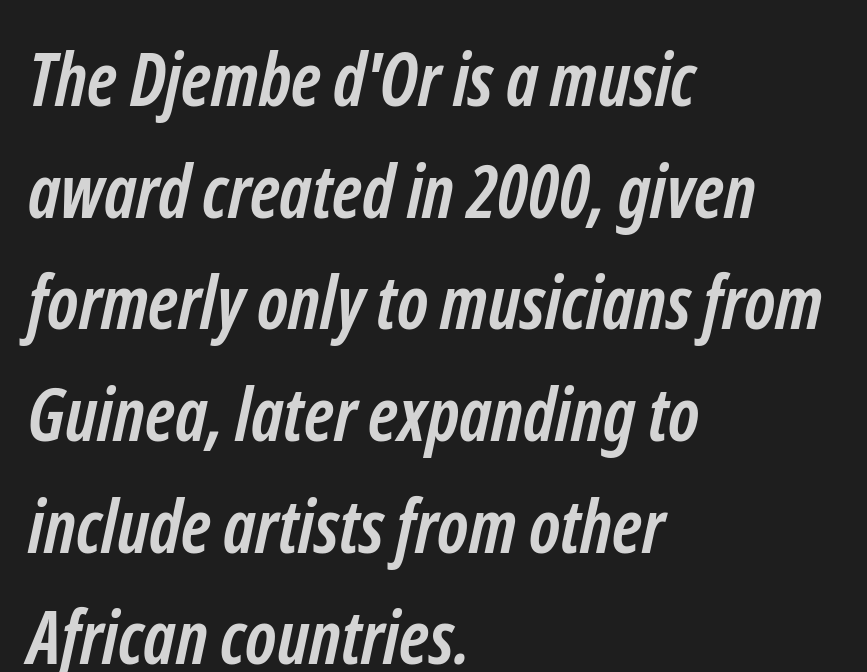
Is there much room between lines? A standard amount, neither cramped nor airy. Chunky letters — that's bold for sure. The passage shown is typed in a proportional face where columns would drift. If you drew a ruler down the left edge, every line would touch it.
